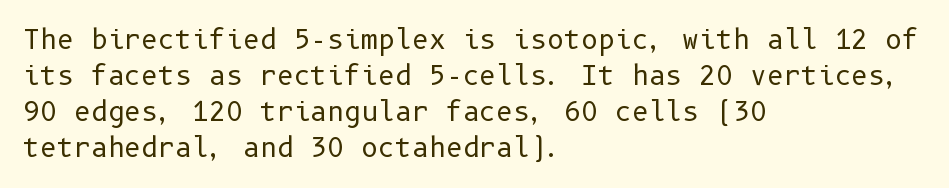
Q: Is the text bold? A: No.
Q: Is the text italic (slanted)? A: No, it is upright.
Q: Is the text underlined? A: No.
Q: How is the paragraph aligned? A: Left-aligned.
Q: Is the spacing between letters normal or unusually wide? A: Normal.
Q: Is the spacing between lines tight, normal or loose? A: Normal.
